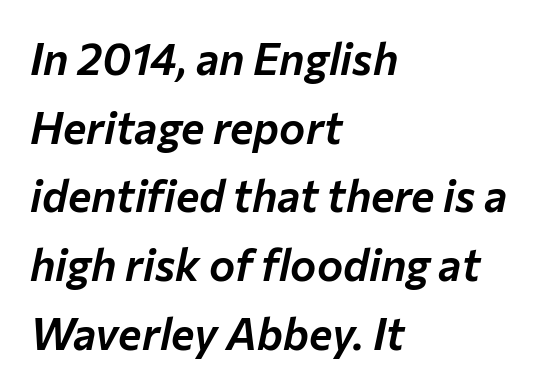
The image shows 44 px text type, italic (leaning right); set left-aligned, normal line spacing (1.56x), normal letter spacing, not underlined; low stroke contrast and a medium x-height.
